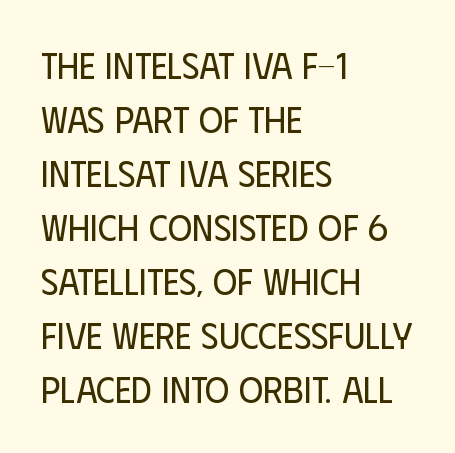
Q: Is the text bold? A: No.
Q: Is the text italic (slanted)? A: No, it is upright.
Q: Is the typeface a serif or a sans-serif typeface? A: Sans-serif.
Q: Is the text underlined? A: No.
Q: How is the paragraph aligned? A: Left-aligned.
Q: Is the spacing between letters normal or unusually wide? A: Normal.
Q: Is the spacing between lines tight, normal or loose? A: Normal.
Q: Width (condensed, normal, or wide)? A: Condensed.
Q: Stroke contrast? A: Low.
Q: x-height? A: Large.
Q: Monospaced? A: No.
